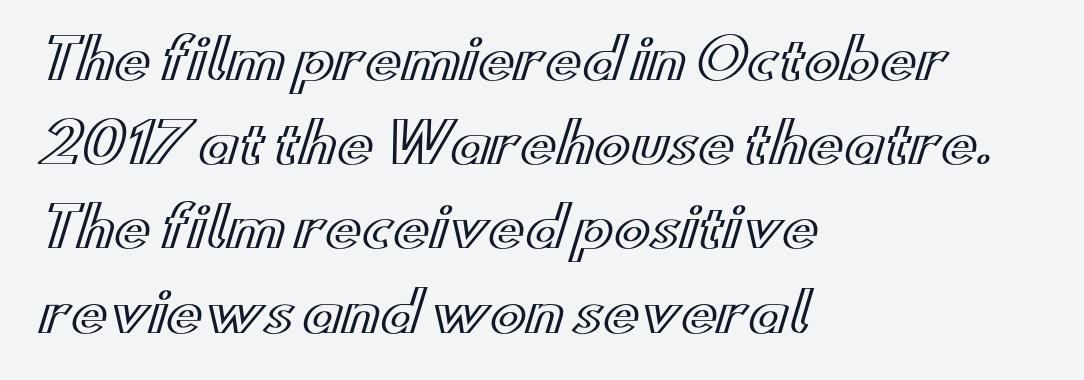
{"width": "wide", "x_height": "small", "monospaced": "no", "underline": "no", "align": "left", "line_spacing": "normal", "line_spacing_ratio": 1.56, "letter_spacing": "normal", "letter_spacing_em": 0.0, "glyph_px": 54}
